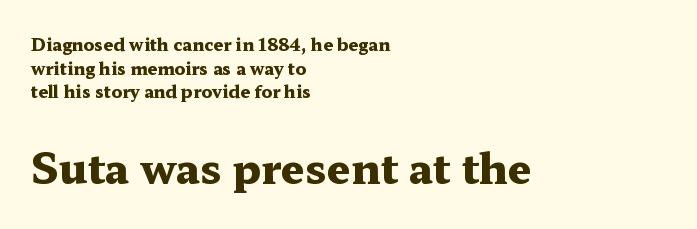
{"serif": "yes", "italic": "no", "bold": "yes", "weight": "heavy", "width": "wide", "stroke_contrast": "medium", "x_height": "medium", "monospaced": "no", "underline": "no", "align": "left", "line_spacing": "normal", "line_spacing_ratio": 1.39, "letter_spacing": "normal", "letter_spacing_em": 0.0, "larger_block": "second", "size_ratio": 2.47, "glyph_px": 42}
